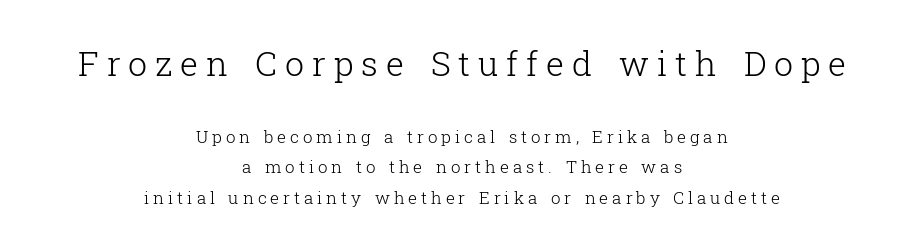
{"serif": "yes", "italic": "no", "bold": "no", "weight": "light", "width": "normal", "stroke_contrast": "low", "x_height": "medium", "monospaced": "no", "underline": "no", "align": "center", "line_spacing_ratio": 1.79, "letter_spacing": "wide", "letter_spacing_em": 0.23, "larger_block": "first", "size_ratio": 2.0, "glyph_px": 34}
